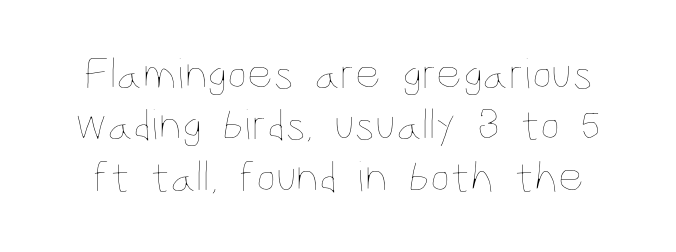
{"italic": "no", "bold": "no", "weight": "thin", "width": "condensed", "stroke_contrast": "low", "x_height": "large", "monospaced": "no", "underline": "no", "line_spacing": "tight", "line_spacing_ratio": 1.14, "letter_spacing": "normal", "letter_spacing_em": 0.0, "glyph_px": 45}
